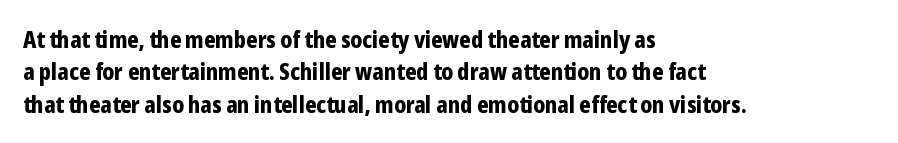
Q: Is the text bold? A: Yes.
Q: Is the text italic (slanted)? A: No, it is upright.
Q: Is the text underlined? A: No.
Q: How is the paragraph aligned? A: Left-aligned.
Q: Is the spacing between letters normal or unusually wide? A: Normal.
Q: Is the spacing between lines tight, normal or loose? A: Normal.
